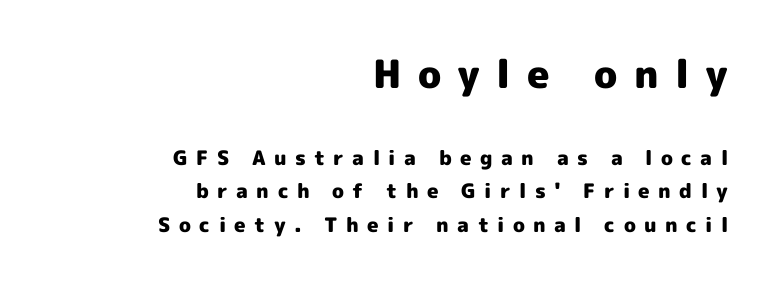
Q: Is the text bold? A: Yes.
Q: Is the text italic (slanted)? A: No, it is upright.
Q: Is the typeface a serif or a sans-serif typeface? A: Sans-serif.
Q: Is the text underlined? A: No.
Q: How is the paragraph aligned? A: Right-aligned.
Q: Is the spacing between letters normal or unusually wide? A: Unusually wide.
Q: Is the spacing between lines tight, normal or loose? A: Normal.
Q: Which block of text is set in a larger size, the first (top) or the second (bottom)? A: The first (top) one.
Q: Width (condensed, normal, or wide)? A: Normal.
Q: x-height? A: Medium.
Q: Monospaced? A: No.
